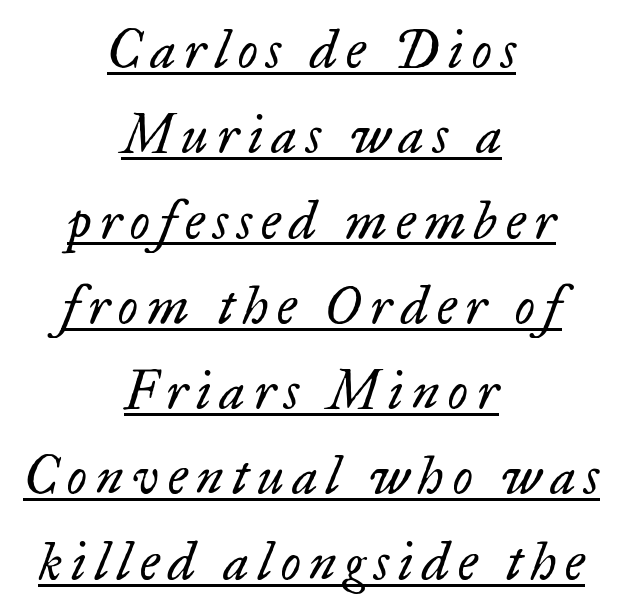
{"serif": "yes", "italic": "yes", "lean": "right", "slant_degrees": 17, "bold": "no", "weight": "regular", "width": "normal", "stroke_contrast": "low", "x_height": "small", "monospaced": "no", "underline": "yes", "align": "center", "line_spacing": "normal", "line_spacing_ratio": 1.64, "glyph_px": 52}
